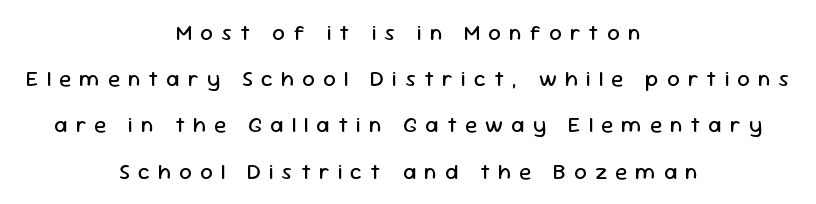
The image shows 22 px text type, upright; set centered, loose line spacing (2.1x), unusually wide letter spacing (+0.37 em), not underlined.
